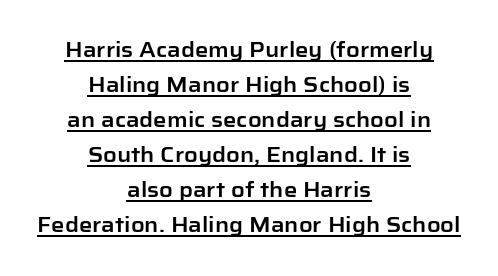
{"italic": "no", "underline": "yes", "align": "center", "line_spacing": "normal", "line_spacing_ratio": 1.67, "letter_spacing": "normal", "letter_spacing_em": 0.0, "glyph_px": 21}
